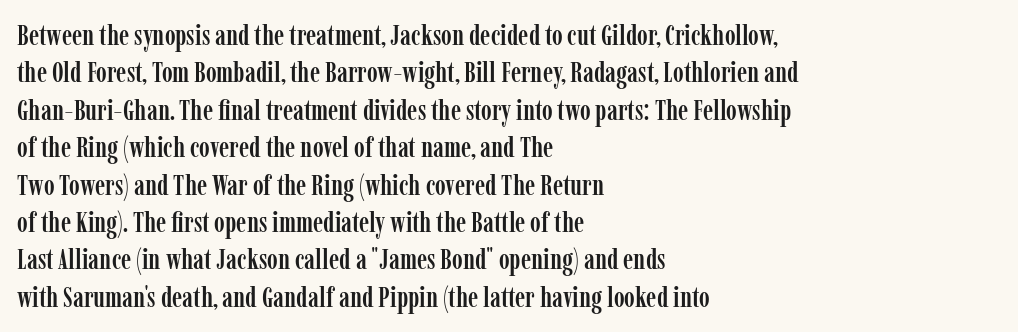
Q: Is the text italic (slanted)? A: No, it is upright.
Q: Is the typeface a serif or a sans-serif typeface? A: Serif.
Q: Is the text underlined? A: No.
Q: How is the paragraph aligned? A: Left-aligned.
Q: Is the spacing between letters normal or unusually wide? A: Normal.
Q: Is the spacing between lines tight, normal or loose? A: Normal.
Q: Width (condensed, normal, or wide)? A: Condensed.
Q: Stroke contrast? A: Low.
Q: x-height? A: Medium.
Q: Monospaced? A: No.
